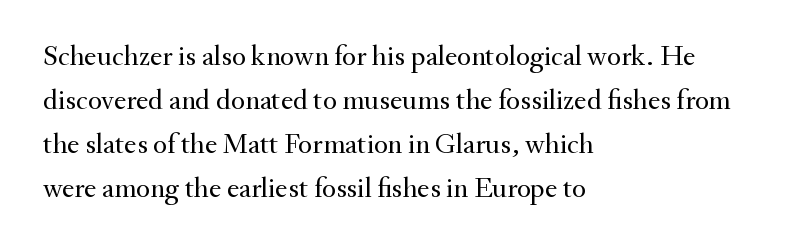
The image shows 29 px regular-weight serif type, upright; set left-aligned, normal line spacing (1.52x), normal letter spacing, not underlined; medium stroke contrast and a small x-height.
